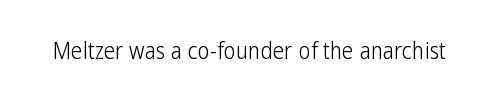
The type is set solid horizontally, with unmodified tracking. Words float on clear page, feet unadorned. A quiet, ordinary-to-light weight characterises the typeface. The type sits square on the baseline with zero lean.
